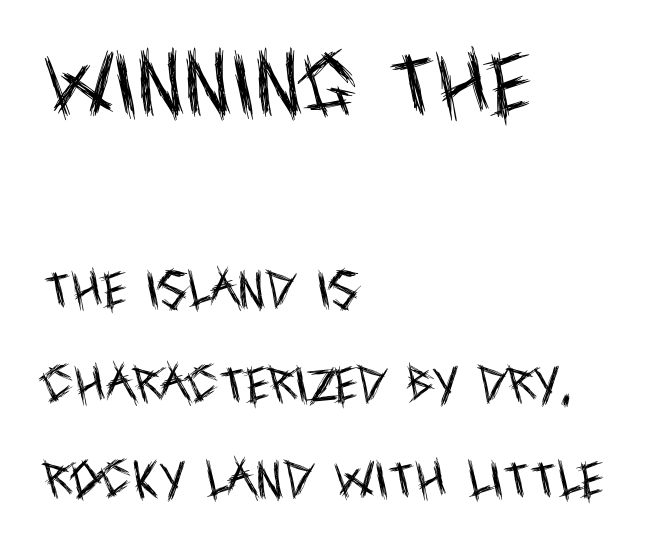
Underlining? Definitely not there. The passage shown stacks its lines with a broad gap. Style check: upright. You could not count columns in this text — the font is proportionally spaced. Where is the straight margin? On the left.
